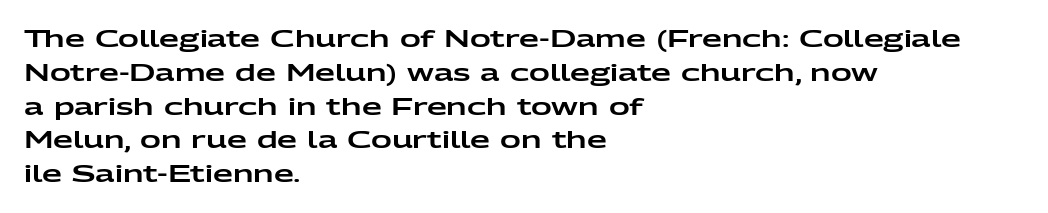
Left-aligned paragraph, ragged on the right. Compared with typical body copy, the letter spacing here is the same. A roman cut, with each character standing at attention. Baseline-to-baseline distance is the conventional proportion of letter height. The string is rendered with underlining switched off.
